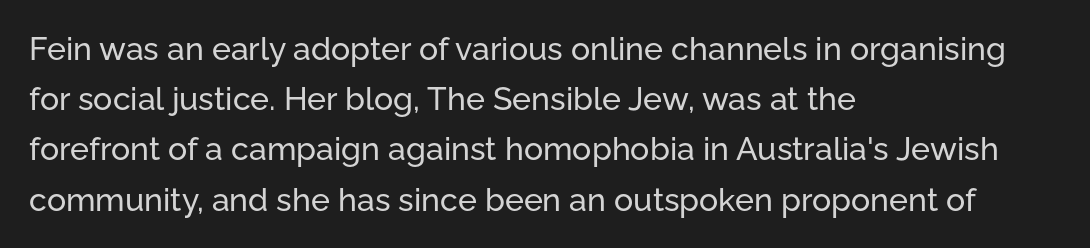
Do the characters align in a grid? No, the font is proportional. Style check: upright. You can tell from the bare stems that sans-serif type was used. This sample is left-justified, so line endings fall wherever the words run out. The gaps between neighbouring characters are ordinary and unremarkable. Interline gaps are of average width in this sample.
